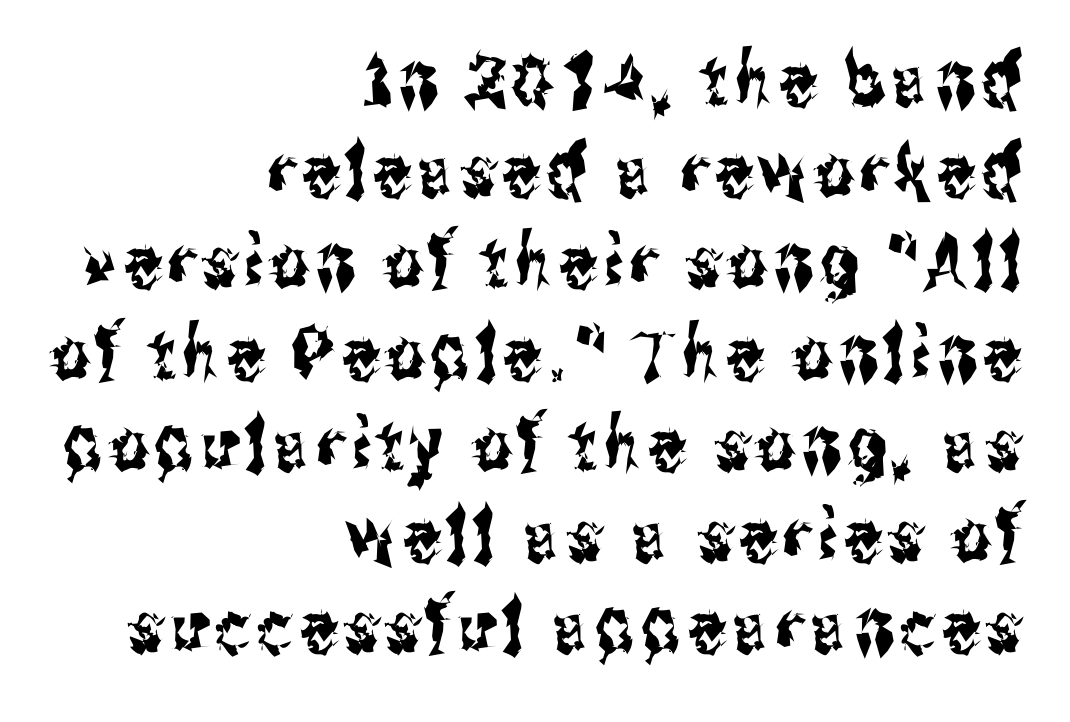
The lettering holds an erect, upright posture throughout. The rows are spaced the way most documents space them. Check the space under the baseline: it is left empty. Check where the strokes stop: nothing finishes them off — pure sans. Leftover space on each line is placed entirely before the opening word. Do the characters align in a grid? No, the font is proportional.
